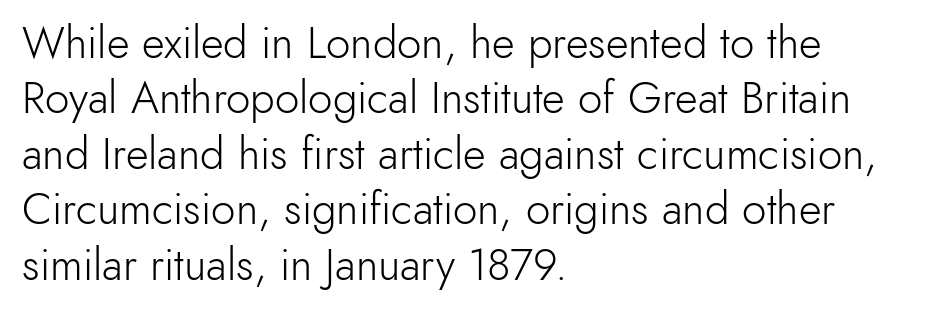
The image shows 44 px light sans-serif type, upright; set left-aligned, normal line spacing (1.26x), normal letter spacing, not underlined; a small x-height.
